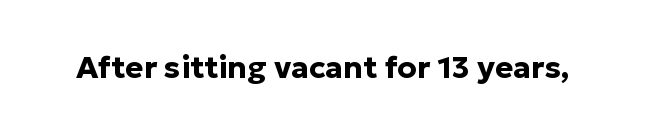
{"serif": "no", "italic": "no", "bold": "yes", "weight": "bold", "width": "normal", "stroke_contrast": "low", "x_height": "medium", "monospaced": "no", "underline": "no", "letter_spacing": "normal", "letter_spacing_em": 0.0, "glyph_px": 31}
